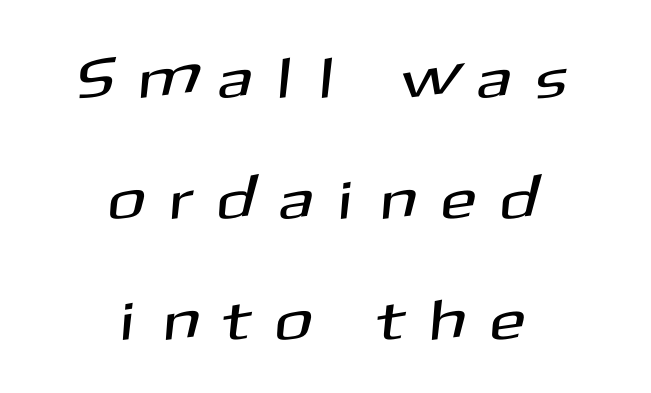
Q: Is the typeface a serif or a sans-serif typeface? A: Sans-serif.
Q: Is the text underlined? A: No.
Q: How is the paragraph aligned? A: Centered.
Q: Is the spacing between letters normal or unusually wide? A: Unusually wide.
Q: Is the spacing between lines tight, normal or loose? A: Loose.
Q: Width (condensed, normal, or wide)? A: Normal.
Q: Stroke contrast? A: Medium.
Q: x-height? A: Medium.
Q: Monospaced? A: No.
